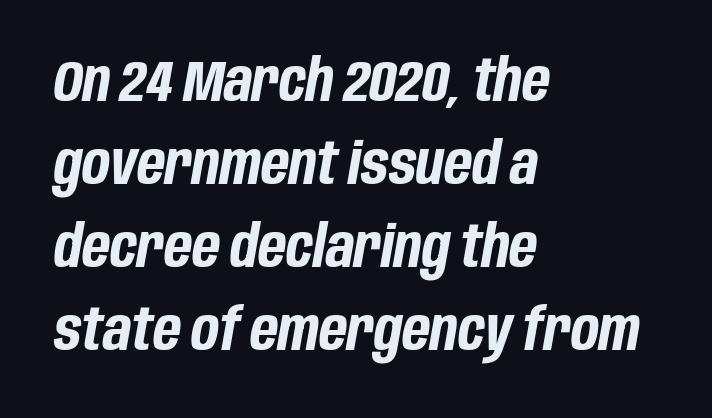
The image shows 58 px bold, condensed type, italic (leaning right); set left-aligned, normal line spacing (1.43x), normal letter spacing, not underlined; low stroke contrast and a large x-height.
